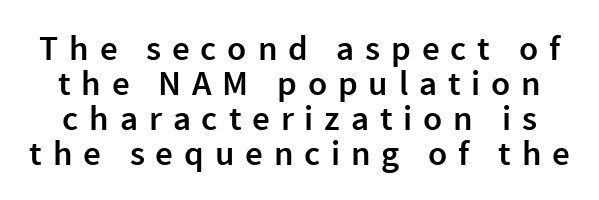
The image shows 35 px semibold sans-serif type, upright; set tight line spacing (1.0x), unusually wide letter spacing (+0.31 em), not underlined; a medium x-height.
